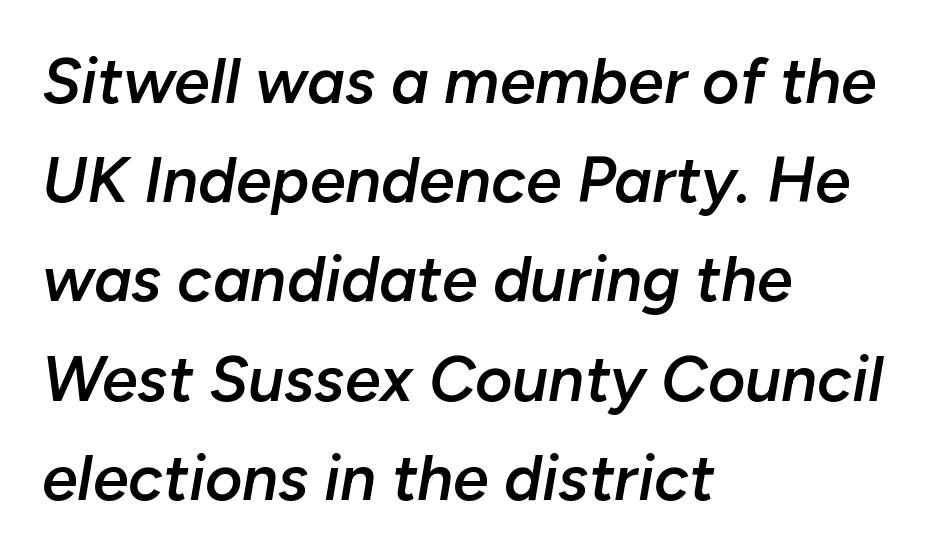
A typesetter would call this zero additional tracking. This block has exactly the height ordinary leading produces. Descender tails drop into unmarked territory. These lines are set flush left with a ragged right edge. Each letter keeps its own natural width here, so spacing adapts to shape. This is the in-between weight designers call semibold or demi.
